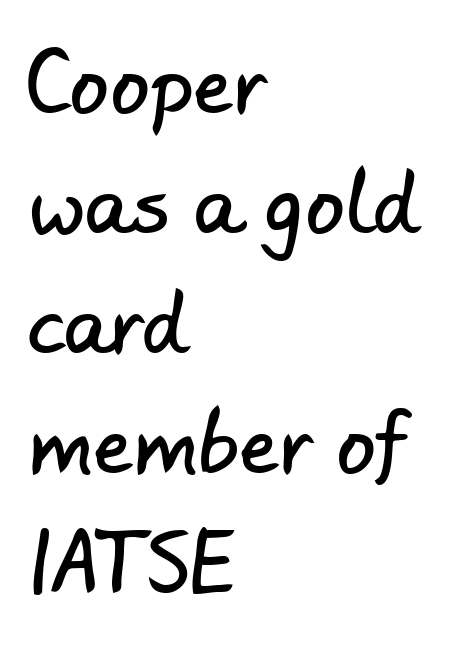
Q: Is the typeface a serif or a sans-serif typeface? A: Sans-serif.
Q: Is the text underlined? A: No.
Q: How is the paragraph aligned? A: Left-aligned.
Q: Is the spacing between letters normal or unusually wide? A: Normal.
Q: Is the spacing between lines tight, normal or loose? A: Normal.
Q: Width (condensed, normal, or wide)? A: Normal.
Q: Stroke contrast? A: Low.
Q: x-height? A: Small.
Q: Monospaced? A: No.
